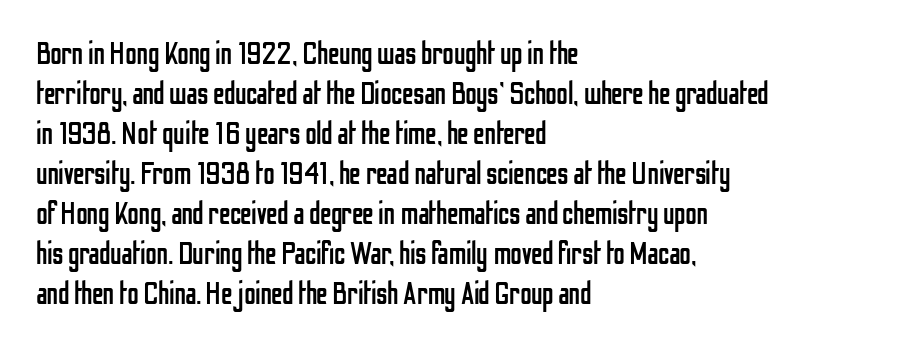
Q: Is the text bold? A: No.
Q: Is the text italic (slanted)? A: No, it is upright.
Q: Is the typeface a serif or a sans-serif typeface? A: Sans-serif.
Q: Is the text underlined? A: No.
Q: How is the paragraph aligned? A: Left-aligned.
Q: Is the spacing between letters normal or unusually wide? A: Normal.
Q: Is the spacing between lines tight, normal or loose? A: Normal.
Q: Width (condensed, normal, or wide)? A: Condensed.
Q: Stroke contrast? A: Low.
Q: x-height? A: Medium.
Q: Monospaced? A: No.
